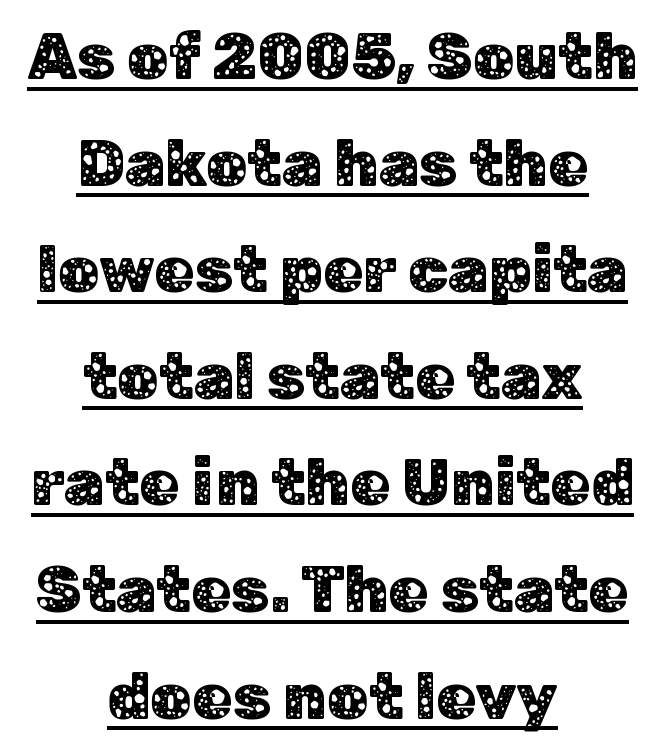
{"serif": "no", "italic": "no", "width": "normal", "stroke_contrast": "low", "x_height": "medium", "monospaced": "no", "underline": "yes", "align": "center", "line_spacing": "normal", "line_spacing_ratio": 1.64, "letter_spacing": "normal", "letter_spacing_em": 0.0, "glyph_px": 65}
